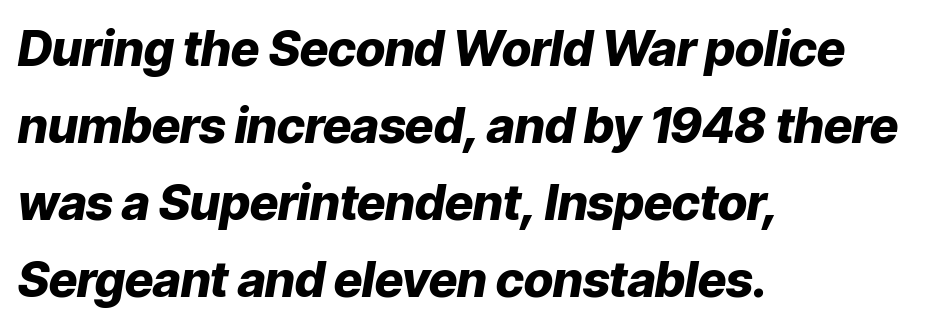
The image shows 49 px heavy type, italic (leaning right); set left-aligned, normal line spacing (1.57x), normal letter spacing, not underlined; low stroke contrast and a medium x-height.
